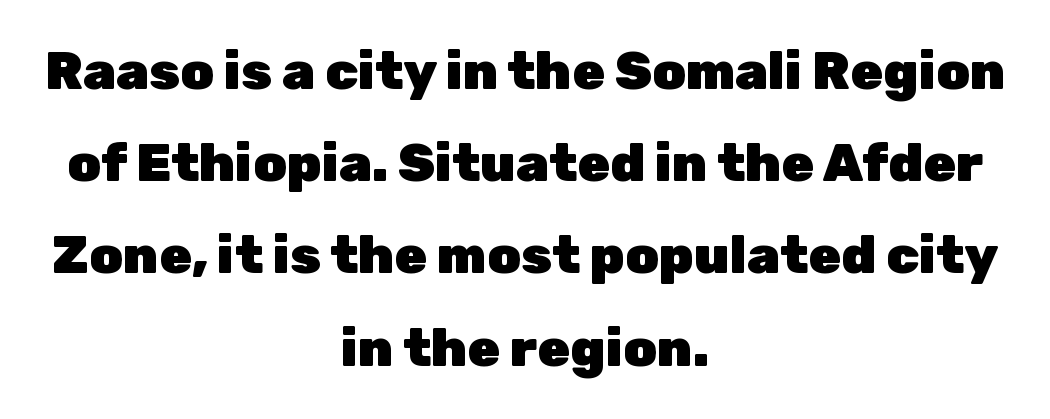
Students, note that the glyphs here touch the page at normal intervals. The paragraph has two soft edges and a firm central axis. These lines were composed using upright roman letters. A dark, heavy texture on the line: the type is bold. The text was rendered using a sans face with plain stroke endings.
